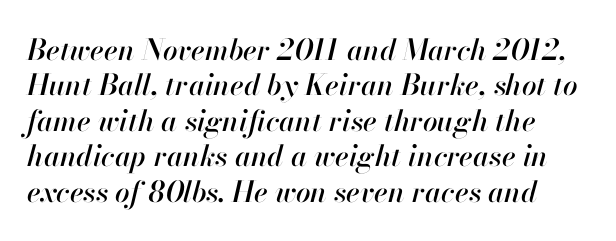
{"italic": "yes", "lean": "right", "slant_degrees": 13, "width": "normal", "stroke_contrast": "high", "x_height": "small", "monospaced": "no", "underline": "no", "line_spacing_ratio": 1.22, "letter_spacing": "normal", "letter_spacing_em": 0.0, "glyph_px": 29}
